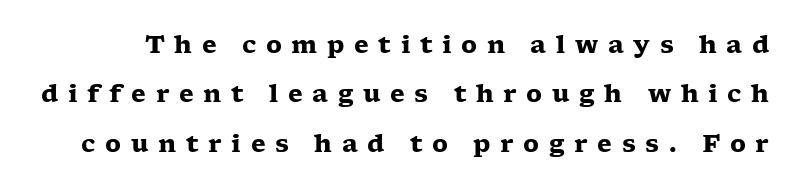
Students, note that the glyphs here are deliberately spaced far apart. Unmarked baselines from the first word to the last. The leading is generous, giving the passage an open texture. Does the lettering tilt? It doesn't — this is upright. Strokes here are thick enough to call this a true bold.
